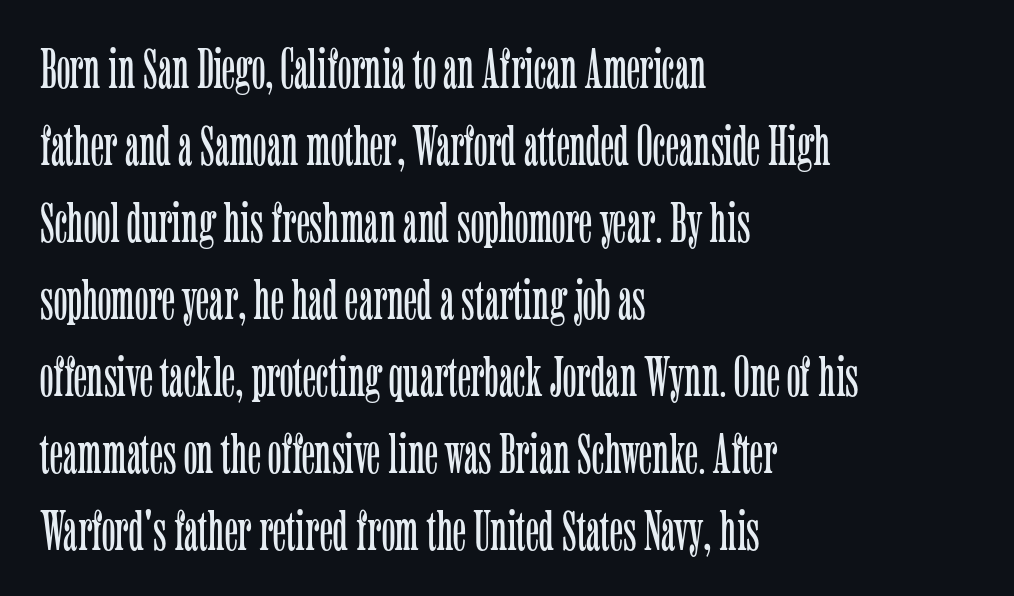
The image shows 57 px light, condensed serif type, upright; set left-aligned, normal line spacing (1.35x), normal letter spacing, not underlined; low stroke contrast and a medium x-height.
